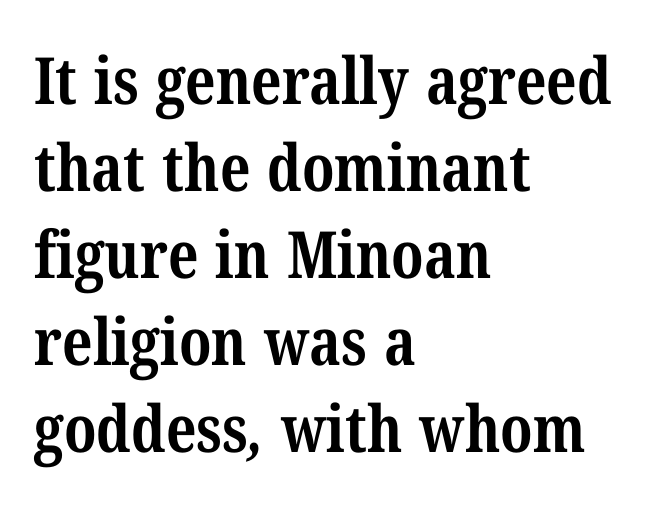
Q: Is the text bold? A: Yes.
Q: Is the typeface a serif or a sans-serif typeface? A: Serif.
Q: Is the text underlined? A: No.
Q: How is the paragraph aligned? A: Left-aligned.
Q: Is the spacing between letters normal or unusually wide? A: Normal.
Q: Is the spacing between lines tight, normal or loose? A: Normal.
Q: Width (condensed, normal, or wide)? A: Condensed.
Q: Stroke contrast? A: Medium.
Q: x-height? A: Medium.
Q: Monospaced? A: No.
